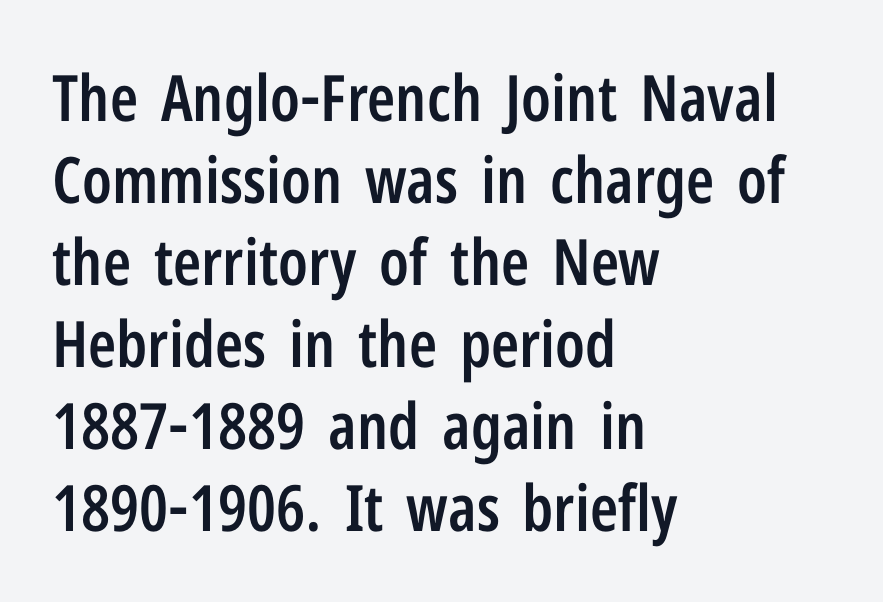
Q: Is the text bold? A: Semi-bold.
Q: Is the text italic (slanted)? A: No, it is upright.
Q: Is the typeface a serif or a sans-serif typeface? A: Sans-serif.
Q: Is the text underlined? A: No.
Q: How is the paragraph aligned? A: Left-aligned.
Q: Is the spacing between letters normal or unusually wide? A: Normal.
Q: Is the spacing between lines tight, normal or loose? A: Normal.
Q: Width (condensed, normal, or wide)? A: Condensed.
Q: Stroke contrast? A: Low.
Q: x-height? A: Medium.
Q: Monospaced? A: No.
